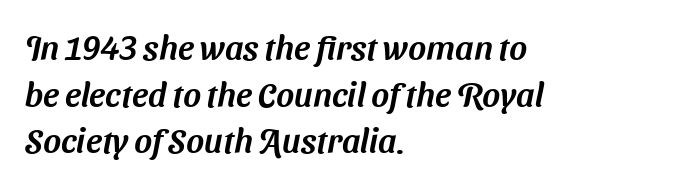
{"serif": "no", "width": "normal", "stroke_contrast": "medium", "x_height": "medium", "monospaced": "no", "underline": "no", "align": "left", "line_spacing": "normal", "line_spacing_ratio": 1.37, "letter_spacing": "normal", "letter_spacing_em": 0.0, "glyph_px": 34}
